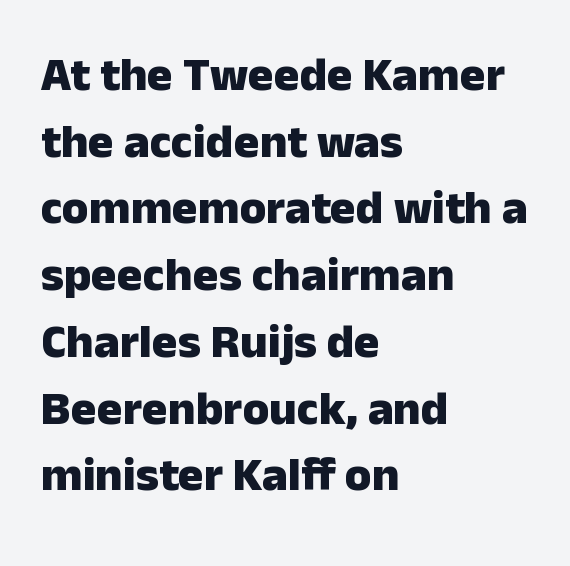
Q: Is the text bold? A: Yes.
Q: Is the text italic (slanted)? A: No, it is upright.
Q: Is the typeface a serif or a sans-serif typeface? A: Sans-serif.
Q: Is the text underlined? A: No.
Q: How is the paragraph aligned? A: Left-aligned.
Q: Is the spacing between letters normal or unusually wide? A: Normal.
Q: Is the spacing between lines tight, normal or loose? A: Normal.
Q: Width (condensed, normal, or wide)? A: Normal.
Q: Stroke contrast? A: Low.
Q: x-height? A: Medium.
Q: Monospaced? A: No.
